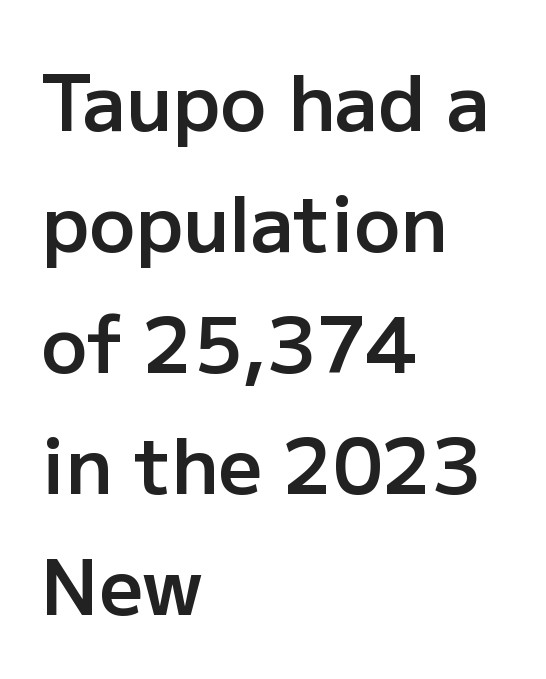
The foot of each line stays bare and open. Slightly chunky letters — semibold, I'd say, not full bold. Style check: upright. The letters advance in unequal steps, a hallmark of proportional type.
